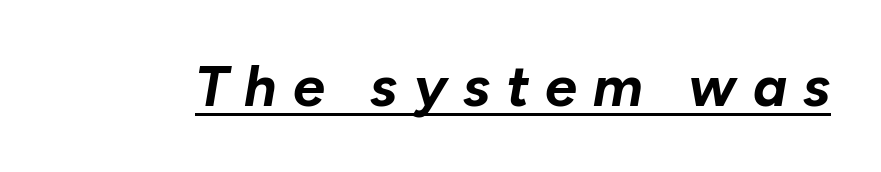
Q: Is the text bold? A: Yes.
Q: Is the text italic (slanted)? A: Yes, it leans right by about 10 degrees.
Q: Is the text underlined? A: Yes.
Q: Is the spacing between letters normal or unusually wide? A: Unusually wide.
Q: Width (condensed, normal, or wide)? A: Normal.
Q: Stroke contrast? A: Low.
Q: x-height? A: Medium.
Q: Monospaced? A: No.
